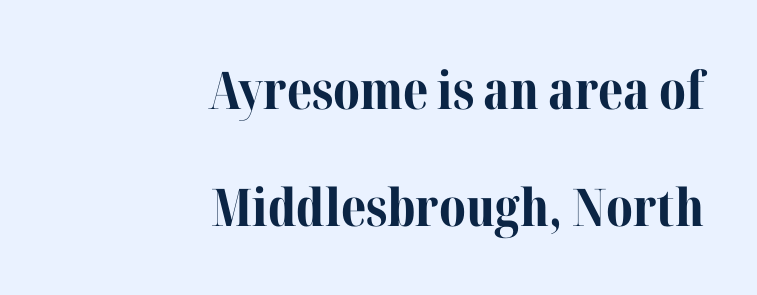
The image shows 52 px bold serif type, upright; set right-aligned, loose line spacing (2.25x), normal letter spacing, not underlined; medium stroke contrast and a medium x-height.
